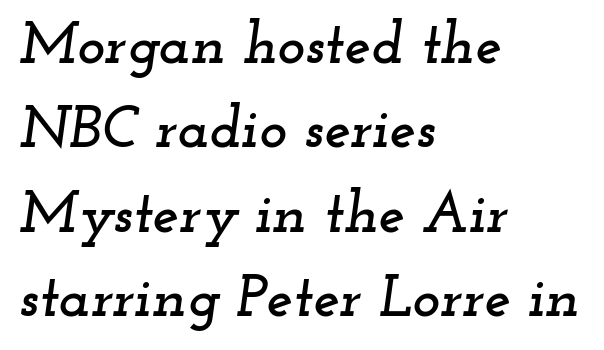
This sample is left-justified, so line endings fall wherever the words run out. The area under the type is left untouched. The passage shown has conventional tracking throughout. Interline gaps are of average width in this sample. You can tell from the footed stems that serif type was used.
